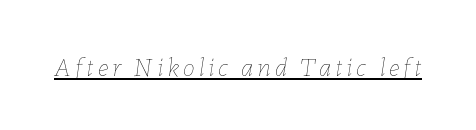
{"italic": "yes", "lean": "right", "slant_degrees": 7, "bold": "no", "underline": "yes", "glyph_px": 27}
